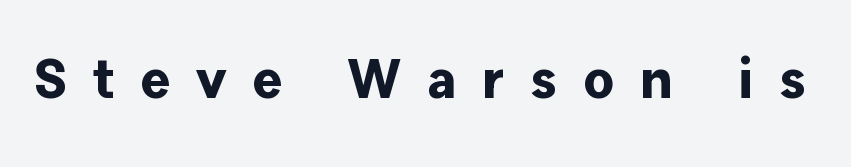
{"serif": "no", "italic": "no", "bold": "yes", "weight": "bold", "width": "normal", "stroke_contrast": "low", "x_height": "medium", "monospaced": "no", "underline": "no", "letter_spacing": "wide", "letter_spacing_em": 0.46, "glyph_px": 56}
